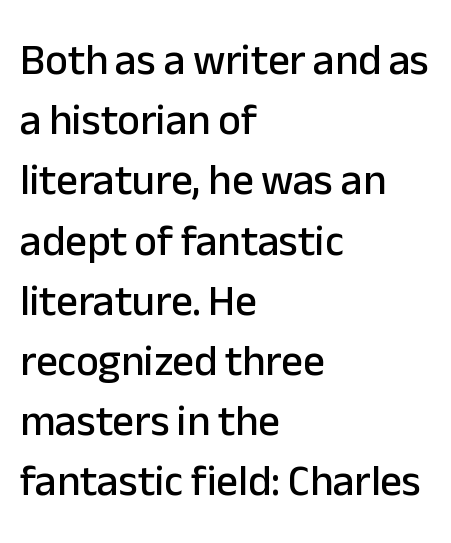
{"serif": "no", "italic": "no", "width": "normal", "stroke_contrast": "low", "x_height": "medium", "monospaced": "no", "underline": "no", "align": "left", "line_spacing": "normal", "line_spacing_ratio": 1.4, "letter_spacing": "normal", "letter_spacing_em": 0.0, "glyph_px": 43}
